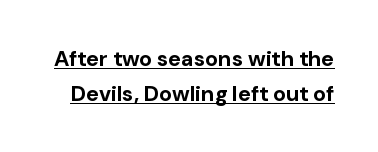
Q: Is the text bold? A: Yes.
Q: Is the text italic (slanted)? A: No, it is upright.
Q: Is the text underlined? A: Yes.
Q: Is the spacing between letters normal or unusually wide? A: Normal.
Q: Is the spacing between lines tight, normal or loose? A: Normal.
